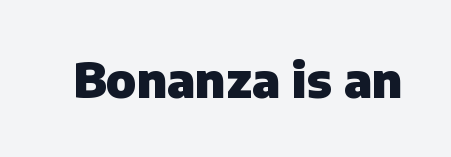
{"serif": "no", "italic": "no", "bold": "yes", "weight": "heavy", "width": "normal", "stroke_contrast": "low", "x_height": "medium", "monospaced": "no", "underline": "no", "letter_spacing": "normal", "letter_spacing_em": 0.0, "glyph_px": 48}
